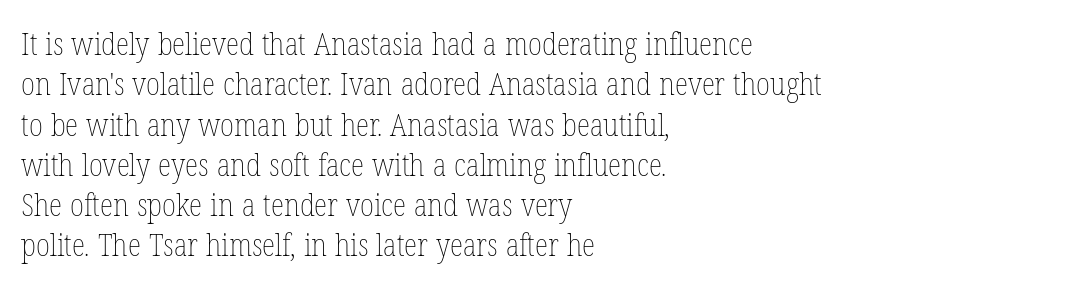
{"italic": "no", "bold": "no", "weight": "thin", "width": "condensed", "stroke_contrast": "low", "x_height": "medium", "monospaced": "no", "underline": "no", "align": "left", "line_spacing": "normal", "line_spacing_ratio": 1.3, "letter_spacing": "normal", "letter_spacing_em": 0.0, "glyph_px": 31}
